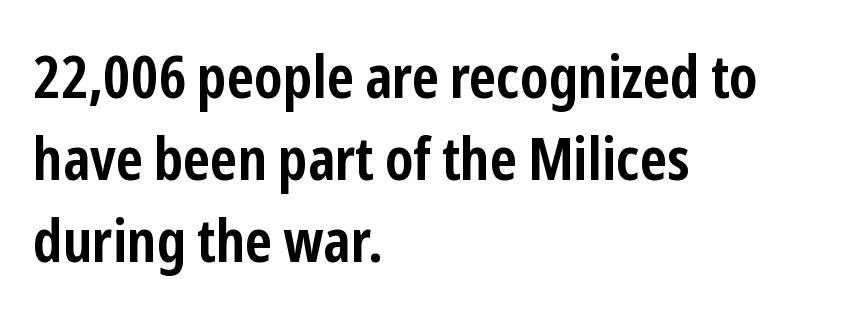
Q: Is the text bold? A: Yes.
Q: Is the text italic (slanted)? A: No, it is upright.
Q: Is the typeface a serif or a sans-serif typeface? A: Sans-serif.
Q: Is the text underlined? A: No.
Q: How is the paragraph aligned? A: Left-aligned.
Q: Is the spacing between letters normal or unusually wide? A: Normal.
Q: Is the spacing between lines tight, normal or loose? A: Normal.
Q: Width (condensed, normal, or wide)? A: Condensed.
Q: Stroke contrast? A: Low.
Q: x-height? A: Medium.
Q: Monospaced? A: No.
